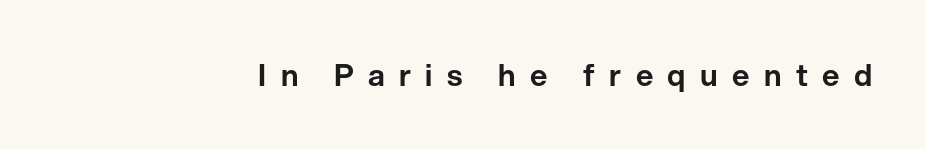
The image shows 30 px sans-serif type, upright; set right-aligned, unusually wide letter spacing (+0.48 em), not underlined; low stroke contrast and a medium x-height.
